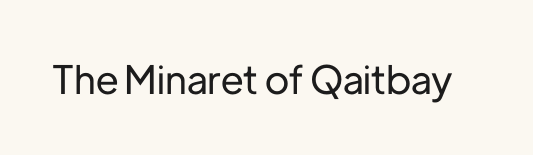
Q: Is the text italic (slanted)? A: No, it is upright.
Q: Is the typeface a serif or a sans-serif typeface? A: Sans-serif.
Q: Is the text underlined? A: No.
Q: Is the spacing between letters normal or unusually wide? A: Normal.
Q: Width (condensed, normal, or wide)? A: Normal.
Q: Stroke contrast? A: Low.
Q: x-height? A: Medium.
Q: Monospaced? A: No.
